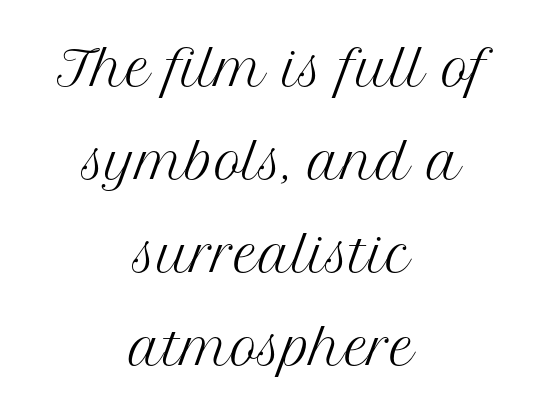
Q: Is the text bold? A: No.
Q: Is the text italic (slanted)? A: Yes.
Q: Is the typeface a serif or a sans-serif typeface? A: Serif.
Q: Is the text underlined? A: No.
Q: How is the paragraph aligned? A: Centered.
Q: Is the spacing between letters normal or unusually wide? A: Normal.
Q: Is the spacing between lines tight, normal or loose? A: Loose.
Q: Width (condensed, normal, or wide)? A: Normal.
Q: Stroke contrast? A: Medium.
Q: x-height? A: Medium.
Q: Monospaced? A: No.
